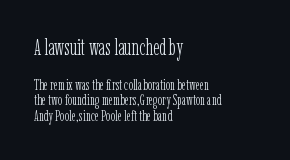
The image shows 22 px text type, upright; set left-aligned, tight line spacing (1.05x), normal letter spacing, not underlined; the first (top) block is 1.47x larger.
